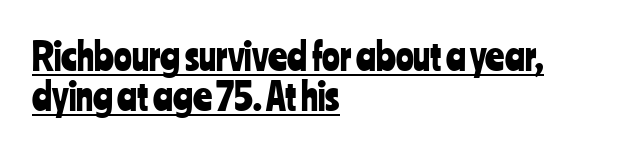
The image shows 37 px condensed sans-serif type, upright; set left-aligned, tight line spacing (1.09x), normal letter spacing, underlined; low stroke contrast and a medium x-height.
